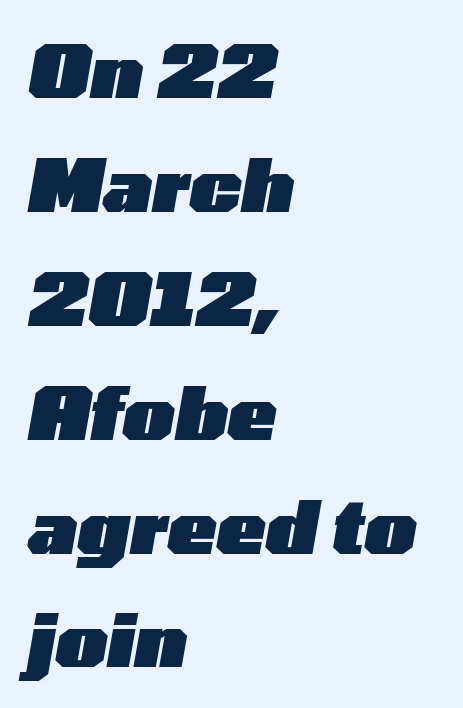
Q: Is the text bold? A: Yes.
Q: Is the text italic (slanted)? A: Yes, it leans right by about 10 degrees.
Q: Is the text underlined? A: No.
Q: How is the paragraph aligned? A: Left-aligned.
Q: Is the spacing between letters normal or unusually wide? A: Normal.
Q: Is the spacing between lines tight, normal or loose? A: Normal.
Q: Width (condensed, normal, or wide)? A: Wide.
Q: Stroke contrast? A: Low.
Q: x-height? A: Medium.
Q: Monospaced? A: No.
